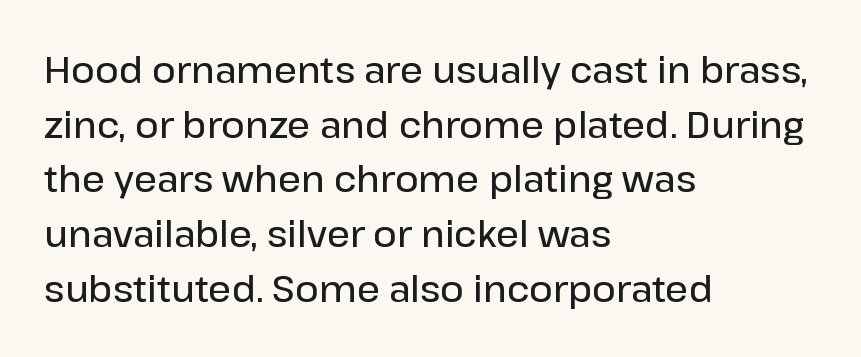
Q: Is the text bold? A: Semi-bold.
Q: Is the text italic (slanted)? A: No, it is upright.
Q: Is the typeface a serif or a sans-serif typeface? A: Sans-serif.
Q: Is the text underlined? A: No.
Q: How is the paragraph aligned? A: Left-aligned.
Q: Is the spacing between letters normal or unusually wide? A: Normal.
Q: Is the spacing between lines tight, normal or loose? A: Normal.
Q: Width (condensed, normal, or wide)? A: Normal.
Q: Stroke contrast? A: Low.
Q: x-height? A: Medium.
Q: Monospaced? A: No.
